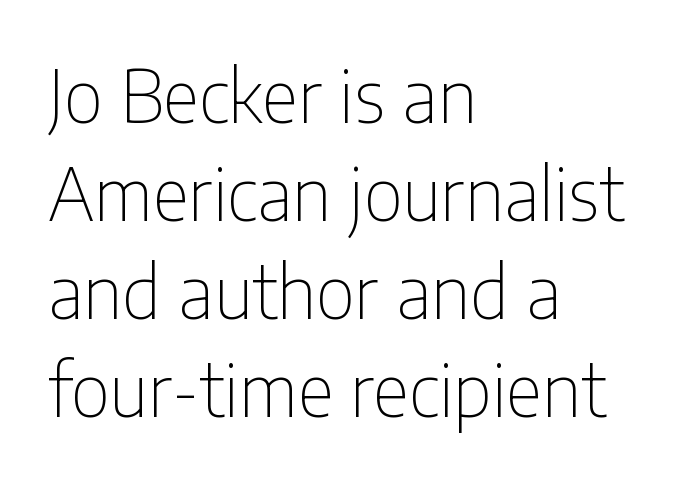
The passage shown is typeset with a sans-serif family. Quick note: underline off. Is this a fixed-width face? No — the glyphs have proportional, varying widths. Typeset ragged right — the left edge is the straight one. Is the type heavy? It reads as light-to-regular instead.
